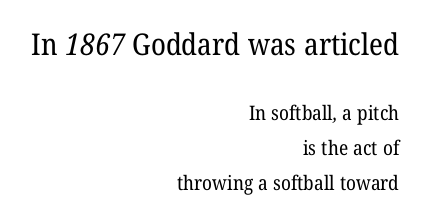
{"serif": "yes", "bold": "no", "weight": "regular", "width": "normal", "stroke_contrast": "low", "x_height": "medium", "monospaced": "no", "underline": "no", "align": "right", "line_spacing_ratio": 1.75, "letter_spacing": "normal", "letter_spacing_em": 0.0, "larger_block": "first", "size_ratio": 1.5, "glyph_px": 30}
